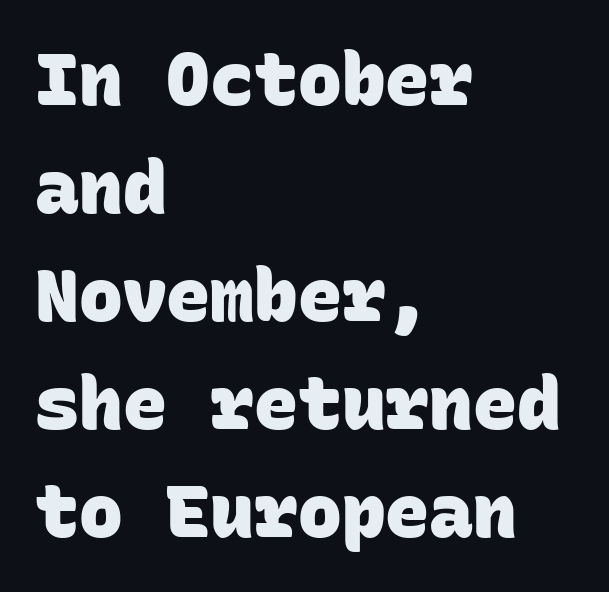
{"serif": "no", "bold": "yes", "weight": "heavy", "width": "normal", "stroke_contrast": "low", "x_height": "large", "monospaced": "yes", "underline": "no", "align": "left", "line_spacing": "normal", "line_spacing_ratio": 1.48, "letter_spacing": "normal", "letter_spacing_em": 0.0, "glyph_px": 73}
